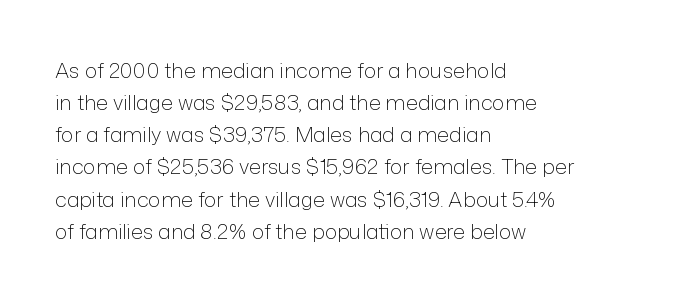
{"italic": "no", "bold": "no", "underline": "no", "align": "left", "line_spacing": "normal", "line_spacing_ratio": 1.53, "letter_spacing": "normal", "letter_spacing_em": 0.0, "glyph_px": 21}
